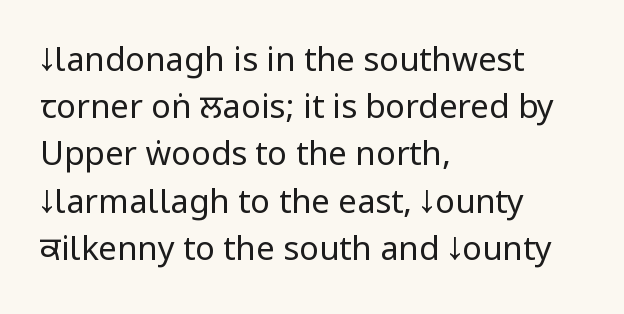
The image shows 33 px regular-weight, condensed sans-serif type, upright; set left-aligned, normal line spacing (1.43x), normal letter spacing, not underlined; low stroke contrast and a large x-height.
